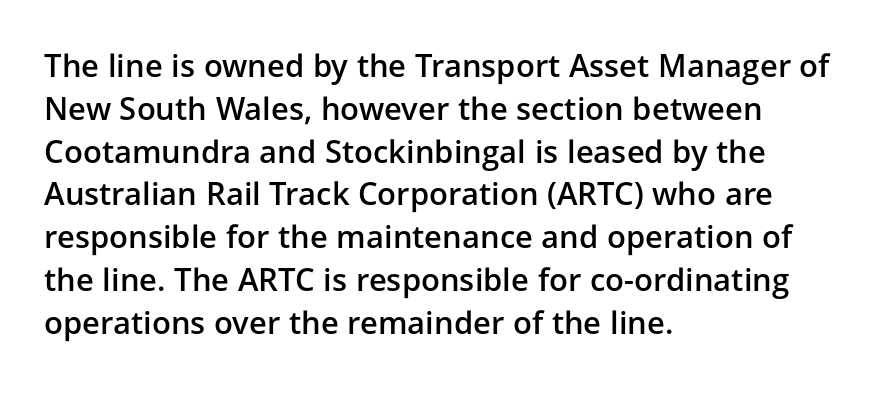
The image shows 31 px semibold sans-serif type, upright; set left-aligned, normal line spacing (1.38x), normal letter spacing, not underlined; low stroke contrast and a medium x-height.
